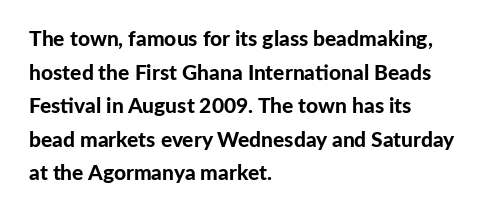
{"italic": "no", "bold": "yes", "underline": "no", "align": "left", "line_spacing": "normal", "line_spacing_ratio": 1.6, "letter_spacing": "normal", "letter_spacing_em": 0.0, "glyph_px": 21}
